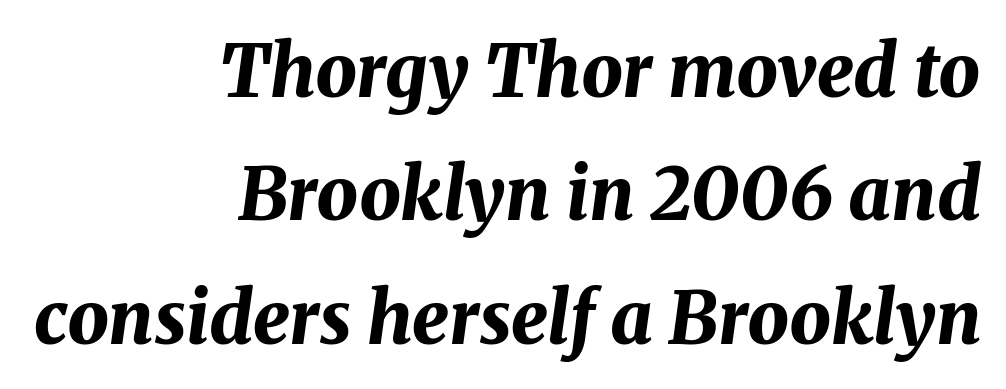
{"italic": "yes", "lean": "right", "slant_degrees": 8, "bold": "yes", "weight": "bold", "width": "normal", "stroke_contrast": "medium", "x_height": "medium", "monospaced": "no", "underline": "no", "align": "right", "line_spacing": "normal", "line_spacing_ratio": 1.69, "letter_spacing": "normal", "letter_spacing_em": 0.0, "glyph_px": 73}
